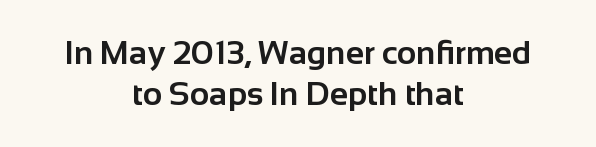
The image shows 33 px bold sans-serif type, upright; set centered, line spacing 1.24x, normal letter spacing, not underlined; low stroke contrast and a medium x-height.
